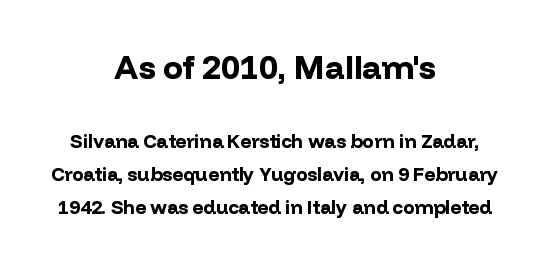
The image shows 33 px bold sans-serif type, upright; set centered, line spacing 1.73x, normal letter spacing, not underlined; the first (top) block is 1.74x larger; low stroke contrast and a medium x-height.
